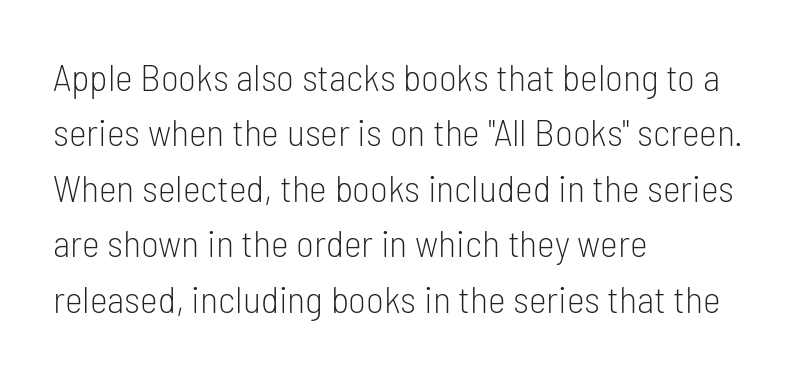
The image shows 38 px light, condensed sans-serif type, upright; set left-aligned, normal line spacing (1.46x), normal letter spacing, not underlined; low stroke contrast and a medium x-height.
